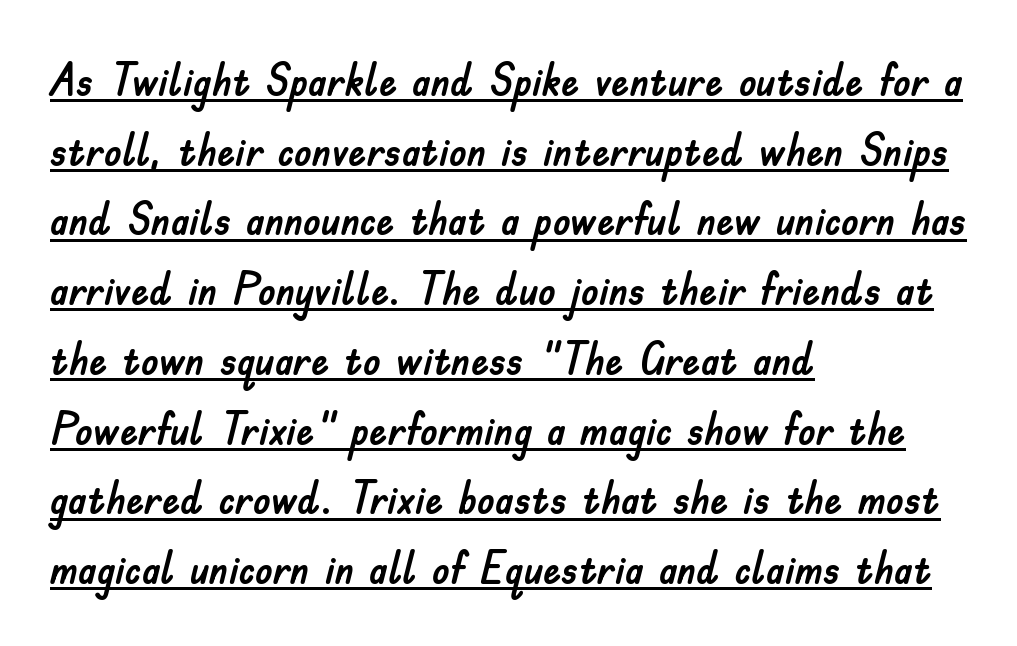
{"serif": "no", "width": "normal", "stroke_contrast": "low", "x_height": "small", "monospaced": "no", "underline": "yes", "align": "left", "line_spacing": "normal", "line_spacing_ratio": 1.55, "letter_spacing": "normal", "letter_spacing_em": 0.0, "glyph_px": 45}
